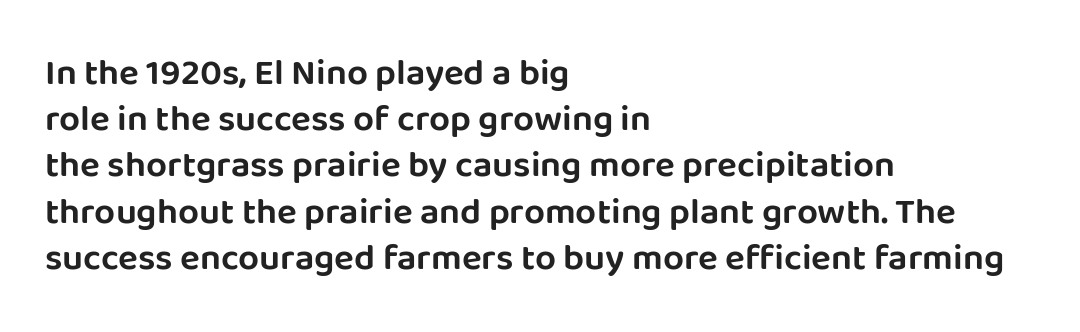
{"serif": "no", "italic": "no", "width": "normal", "stroke_contrast": "low", "x_height": "large", "monospaced": "no", "underline": "no", "align": "left", "line_spacing": "normal", "line_spacing_ratio": 1.25, "letter_spacing": "normal", "letter_spacing_em": 0.0, "glyph_px": 37}
